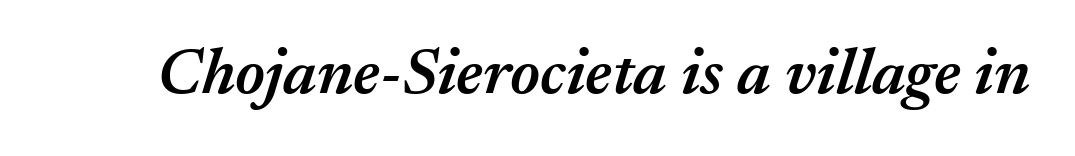
{"italic": "yes", "lean": "right", "slant_degrees": 17, "bold": "semi", "weight": "semibold", "width": "normal", "stroke_contrast": "medium", "x_height": "medium", "monospaced": "no", "underline": "no", "letter_spacing": "normal", "letter_spacing_em": 0.0, "glyph_px": 65}
